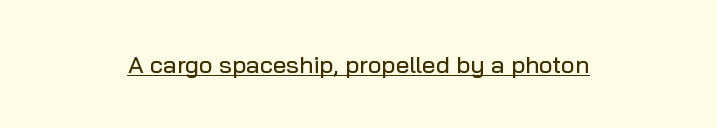
The passage shown is underscored from start to finish. The setting favours the middle, as headings and verse often do. Each word holds together tightly as a unit, with standard inter-letter gaps. Do the letters lean? They stand straight.
